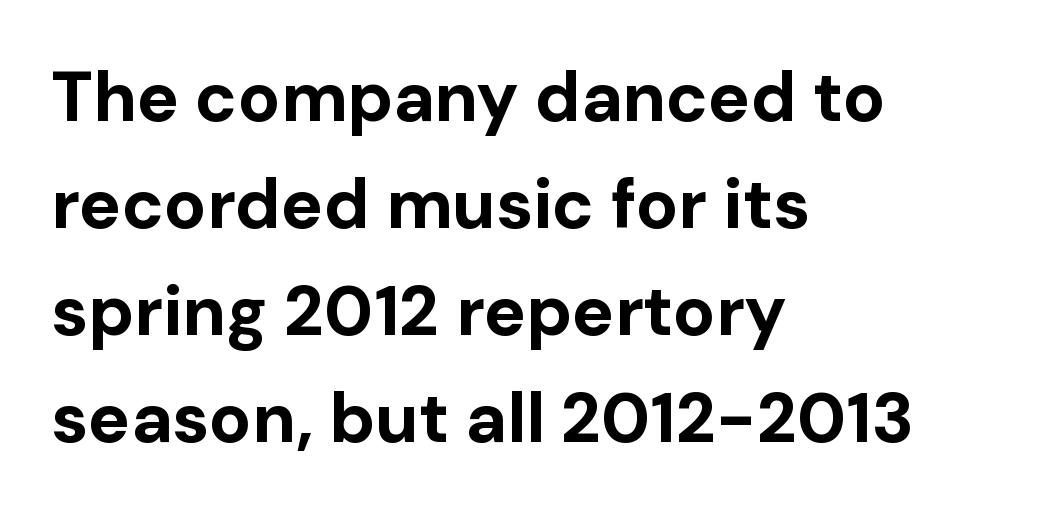
{"serif": "no", "italic": "no", "bold": "yes", "weight": "bold", "width": "normal", "stroke_contrast": "low", "x_height": "medium", "monospaced": "no", "underline": "no", "align": "left", "line_spacing": "normal", "line_spacing_ratio": 1.53, "letter_spacing": "normal", "letter_spacing_em": 0.0, "glyph_px": 70}
